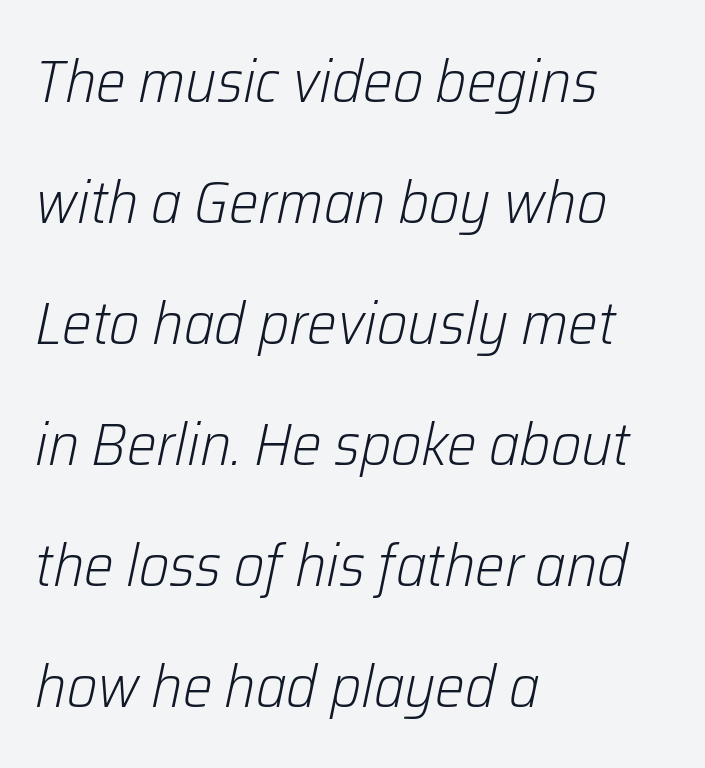
The image shows 59 px light type, italic (leaning right); set left-aligned, loose line spacing (2.05x), normal letter spacing, not underlined; low stroke contrast and a medium x-height.
